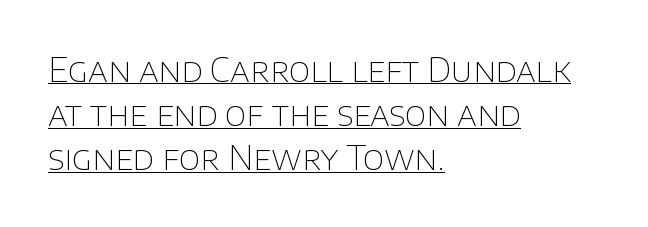
Q: Is the text bold? A: No.
Q: Is the text italic (slanted)? A: No, it is upright.
Q: Is the typeface a serif or a sans-serif typeface? A: Sans-serif.
Q: Is the text underlined? A: Yes.
Q: How is the paragraph aligned? A: Left-aligned.
Q: Is the spacing between letters normal or unusually wide? A: Normal.
Q: Is the spacing between lines tight, normal or loose? A: Normal.
Q: Width (condensed, normal, or wide)? A: Normal.
Q: Stroke contrast? A: Low.
Q: x-height? A: Large.
Q: Monospaced? A: No.
